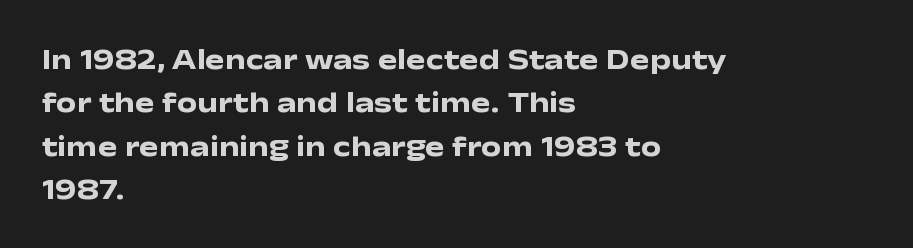
{"serif": "no", "italic": "no", "bold": "yes", "weight": "heavy", "width": "wide", "stroke_contrast": "low", "x_height": "medium", "monospaced": "no", "underline": "no", "align": "left", "line_spacing": "normal", "line_spacing_ratio": 1.5, "letter_spacing": "normal", "letter_spacing_em": 0.0, "glyph_px": 29}
